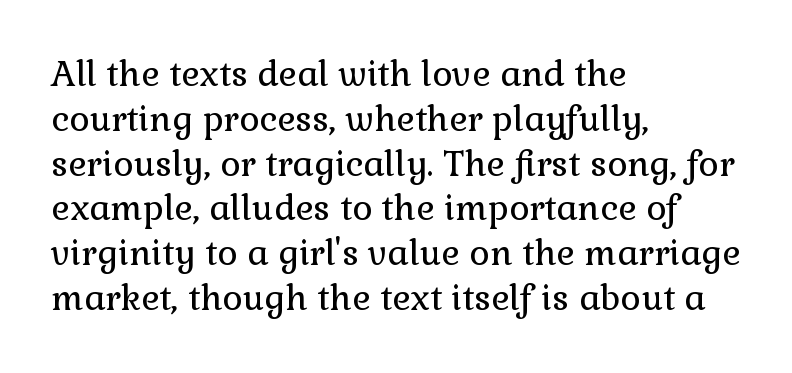
{"serif": "yes", "italic": "no", "bold": "no", "weight": "regular", "width": "normal", "x_height": "medium", "monospaced": "no", "underline": "no", "align": "left", "line_spacing": "normal", "line_spacing_ratio": 1.28, "letter_spacing": "normal", "letter_spacing_em": 0.0, "glyph_px": 35}
